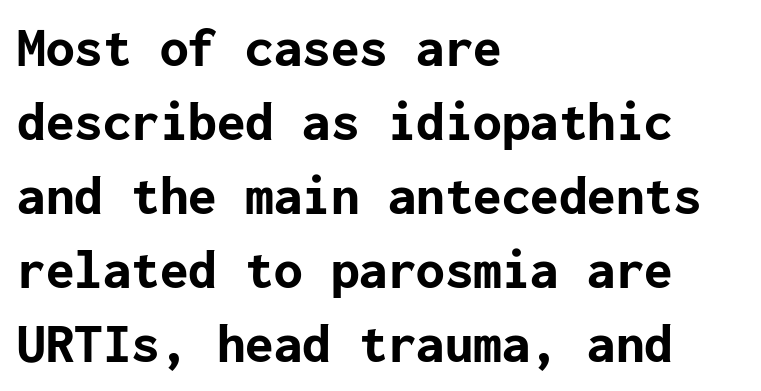
Q: Is the text bold? A: Yes.
Q: Is the text italic (slanted)? A: No, it is upright.
Q: Is the typeface a serif or a sans-serif typeface? A: Sans-serif.
Q: Is the text underlined? A: No.
Q: How is the paragraph aligned? A: Left-aligned.
Q: Is the spacing between letters normal or unusually wide? A: Normal.
Q: Is the spacing between lines tight, normal or loose? A: Normal.
Q: Width (condensed, normal, or wide)? A: Normal.
Q: Stroke contrast? A: Low.
Q: x-height? A: Medium.
